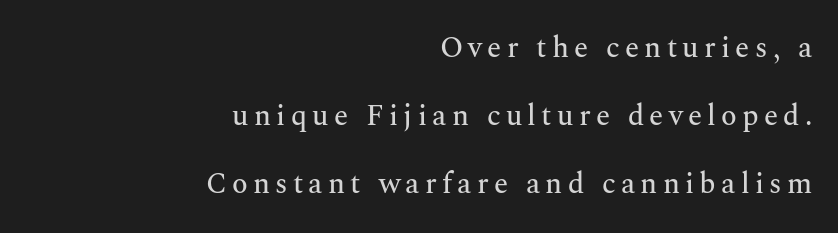
The image shows 29 px serif type, upright; set right-aligned, loose line spacing (2.34x), not underlined; medium stroke contrast and a medium x-height.
